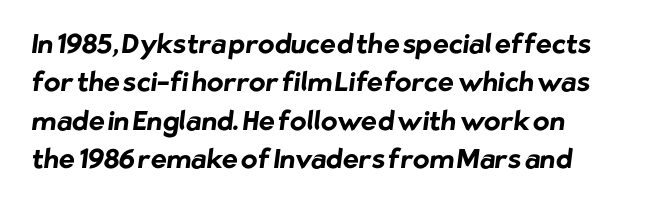
The setting favours the left margin, as ordinary paragraphs usually do. The baseline area is clear. Each glyph is drawn with heavy, bold strokes. Standard letterfit; no display-style spreading of the glyphs. A normal amount of white space separates one row of letters from the next.
